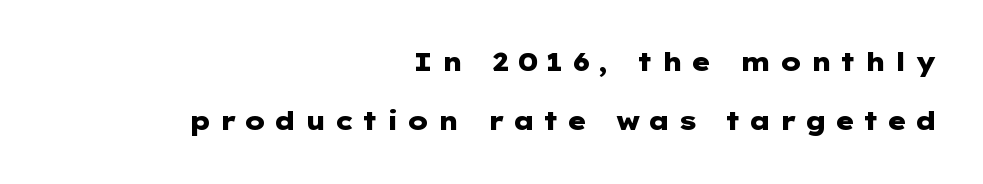
Q: Is the text bold? A: Yes.
Q: Is the text italic (slanted)? A: No, it is upright.
Q: Is the text underlined? A: No.
Q: How is the paragraph aligned? A: Right-aligned.
Q: Is the spacing between letters normal or unusually wide? A: Unusually wide.
Q: Is the spacing between lines tight, normal or loose? A: Loose.
